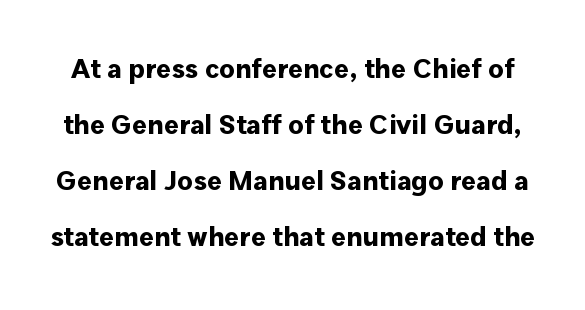
{"serif": "no", "italic": "no", "bold": "yes", "weight": "bold", "width": "normal", "stroke_contrast": "low", "x_height": "medium", "monospaced": "no", "underline": "no", "line_spacing": "loose", "line_spacing_ratio": 2.0, "letter_spacing": "normal", "letter_spacing_em": 0.0, "glyph_px": 28}
